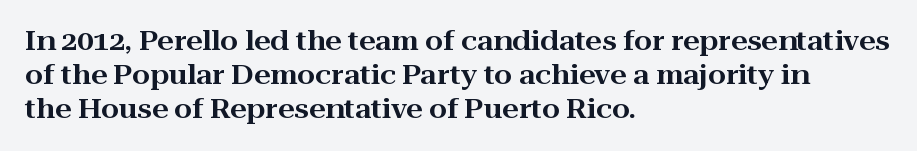
The passage is arranged the way most books set body copy — flush left. This is roman type, the default non-slanted kind. The rows are spaced the way most documents space them. The letterforms sit shoulder to shoulder at normal distance. Honestly, there is no underline to notice here at all.
